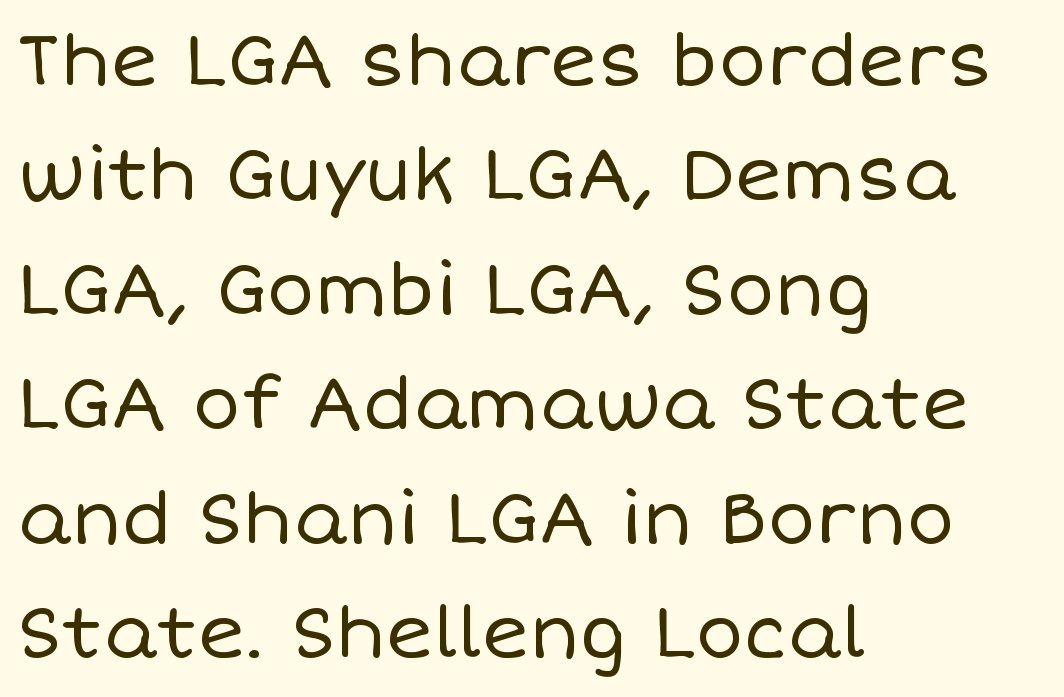
{"italic": "no", "bold": "no", "weight": "regular", "width": "normal", "stroke_contrast": "low", "x_height": "large", "monospaced": "no", "underline": "no", "align": "left", "line_spacing": "normal", "line_spacing_ratio": 1.59, "letter_spacing": "normal", "letter_spacing_em": 0.0, "glyph_px": 72}
